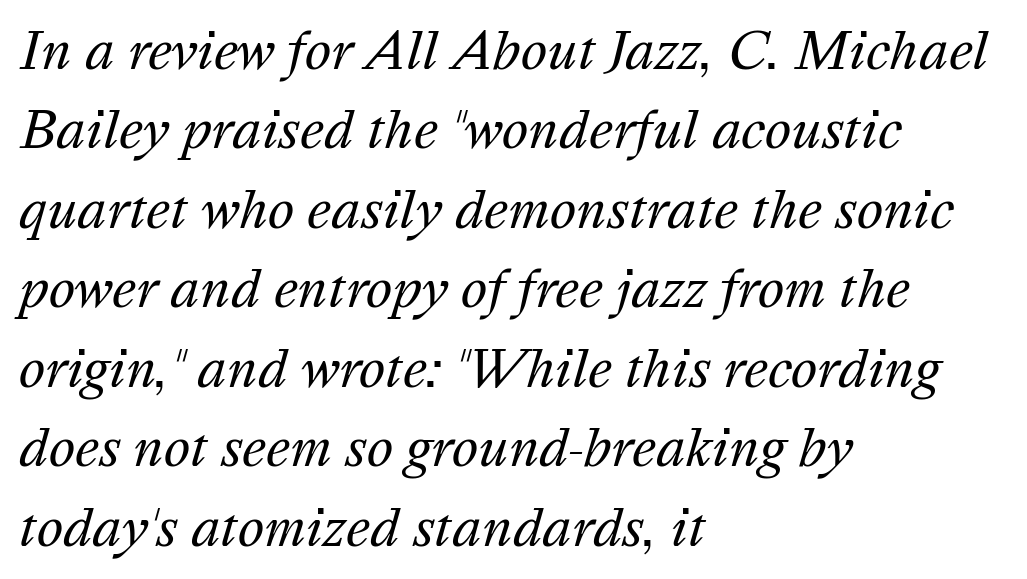
The image shows 50 px regular-weight type, italic (leaning right); set left-aligned, normal line spacing (1.59x), normal letter spacing, not underlined; medium stroke contrast and a medium x-height.
